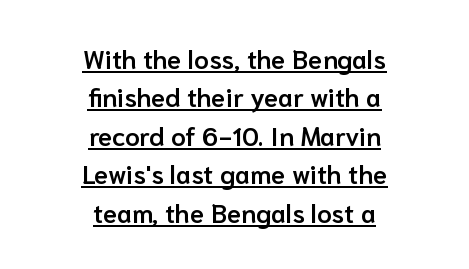
The image shows 26 px text type, upright; set centered, normal line spacing (1.48x), normal letter spacing, underlined.
